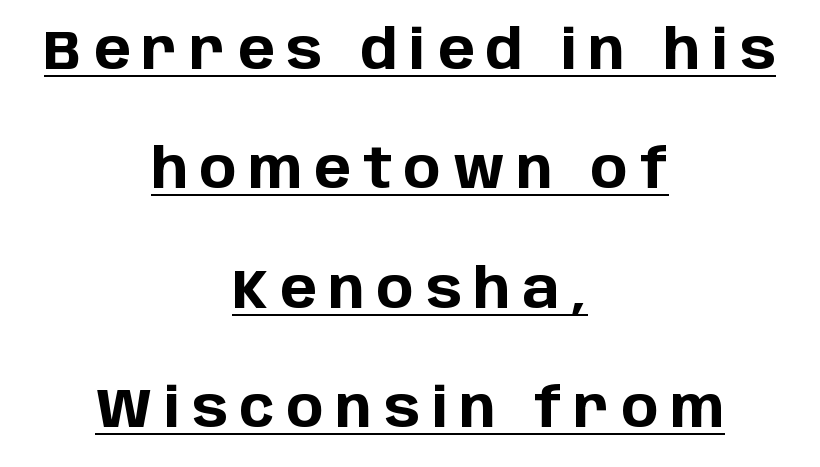
{"serif": "no", "italic": "no", "bold": "yes", "weight": "bold", "width": "normal", "stroke_contrast": "low", "x_height": "large", "monospaced": "no", "underline": "yes", "align": "center", "line_spacing": "loose", "line_spacing_ratio": 2.17, "letter_spacing": "wide", "letter_spacing_em": 0.22, "glyph_px": 55}
